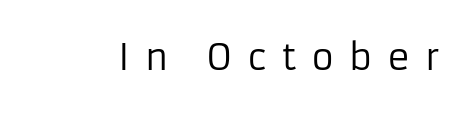
These lines are rendered in a variable-pitch font. Vertical stems look standard width or narrower in stroke. Glyph-to-glyph distance is far greater than everyday printed text. Are there feet on the stems? There aren't — it's a sans. Any mark beneath the type? The region is blank.
